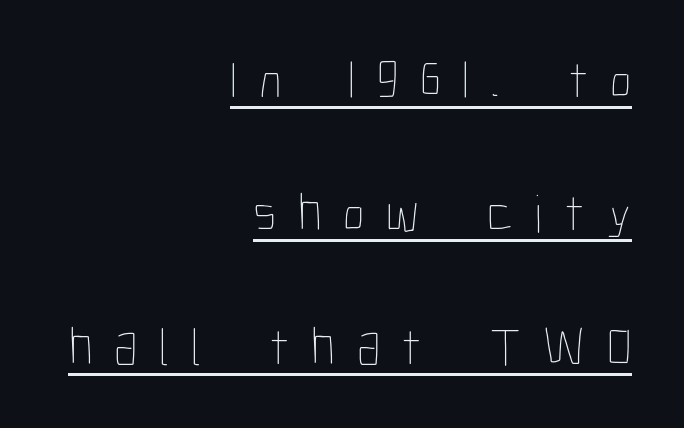
Tracking value appears strongly positive — letters spread wide. Decoration check: the copy is underlined. These lines are rendered in a variable-pitch font. The letters stand upright; this is a roman face. Does the leading feel generous? Absolutely, it's lavish. The strokes carry an ordinary text weight at most.
